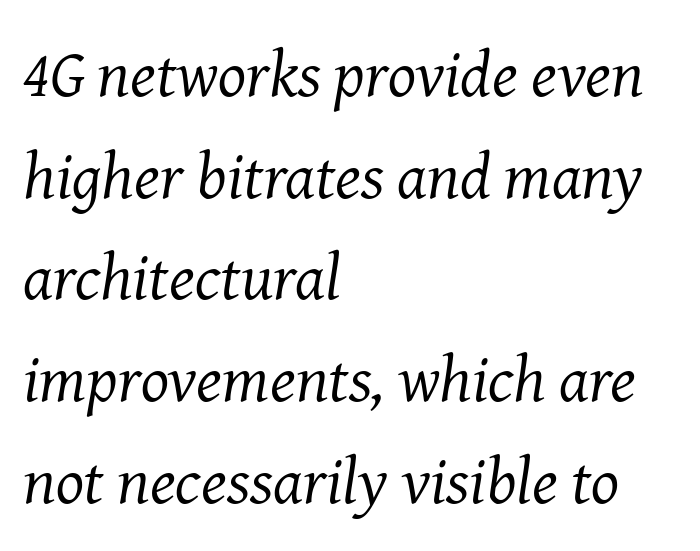
Q: Is the text bold? A: No.
Q: Is the text italic (slanted)? A: Yes, it leans right by about 8 degrees.
Q: Is the typeface a serif or a sans-serif typeface? A: Serif.
Q: Is the text underlined? A: No.
Q: How is the paragraph aligned? A: Left-aligned.
Q: Is the spacing between letters normal or unusually wide? A: Normal.
Q: Is the spacing between lines tight, normal or loose? A: Normal.
Q: Width (condensed, normal, or wide)? A: Normal.
Q: Stroke contrast? A: Medium.
Q: x-height? A: Medium.
Q: Monospaced? A: No.
